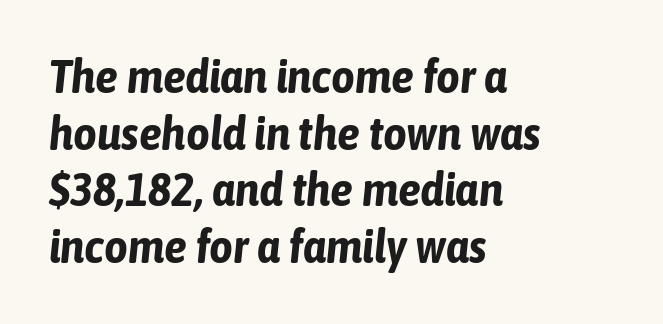
The image shows 46 px bold, condensed type, italic (leaning right); set left-aligned, line spacing 1.23x, normal letter spacing, not underlined; low stroke contrast and a medium x-height.
